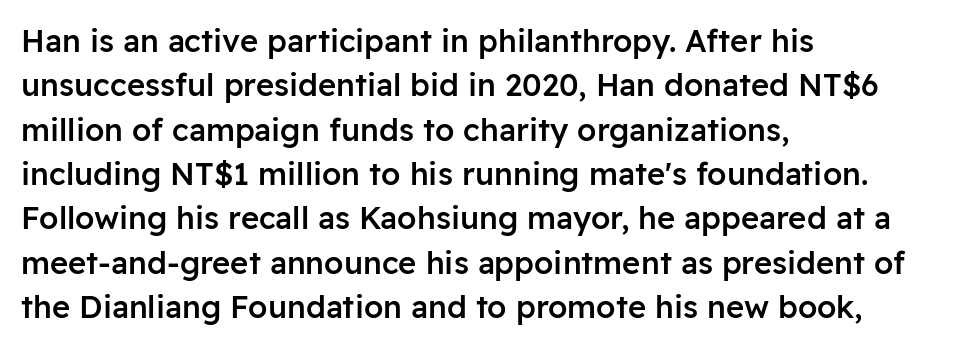
{"serif": "no", "italic": "no", "bold": "semi", "weight": "semibold", "width": "normal", "stroke_contrast": "low", "x_height": "medium", "monospaced": "no", "underline": "no", "align": "left", "line_spacing": "normal", "line_spacing_ratio": 1.43, "letter_spacing": "normal", "letter_spacing_em": 0.0, "glyph_px": 31}
